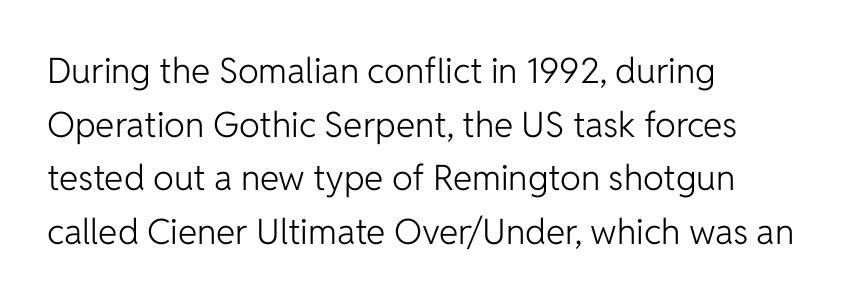
The image shows 35 px light sans-serif type, upright; set left-aligned, normal line spacing (1.53x), normal letter spacing, not underlined; low stroke contrast and a medium x-height.
